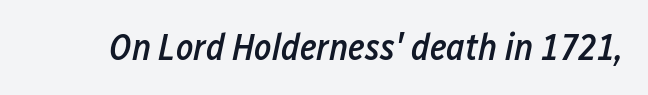
Q: Is the text bold? A: Semi-bold.
Q: Is the text italic (slanted)? A: Yes, it leans right by about 12 degrees.
Q: Is the text underlined? A: No.
Q: Is the spacing between letters normal or unusually wide? A: Normal.
Q: Width (condensed, normal, or wide)? A: Condensed.
Q: Stroke contrast? A: Low.
Q: x-height? A: Medium.
Q: Monospaced? A: No.
